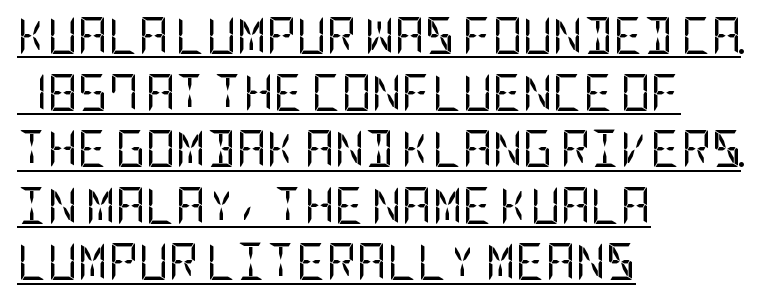
{"serif": "no", "italic": "no", "bold": "no", "weight": "regular", "width": "condensed", "stroke_contrast": "low", "x_height": "large", "underline": "yes", "align": "left", "line_spacing": "normal", "line_spacing_ratio": 1.53, "letter_spacing": "normal", "letter_spacing_em": 0.0, "glyph_px": 37}
